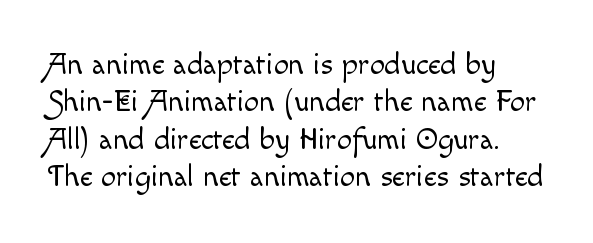
Q: Is the text bold? A: No.
Q: Is the text italic (slanted)? A: No, it is upright.
Q: Is the text underlined? A: No.
Q: How is the paragraph aligned? A: Left-aligned.
Q: Is the spacing between letters normal or unusually wide? A: Normal.
Q: Is the spacing between lines tight, normal or loose? A: Normal.
Q: Width (condensed, normal, or wide)? A: Normal.
Q: x-height? A: Small.
Q: Monospaced? A: No.
